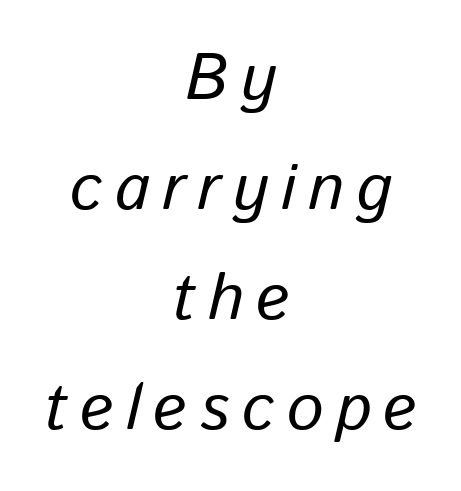
Observe the lean: these are italic letterforms. Weight class: somewhere from thin through regular. The passage shown is typed in a proportional face where columns would drift. If you measured baseline to baseline, you'd find a middling distance. The rendering positions every line midway between the sides.
